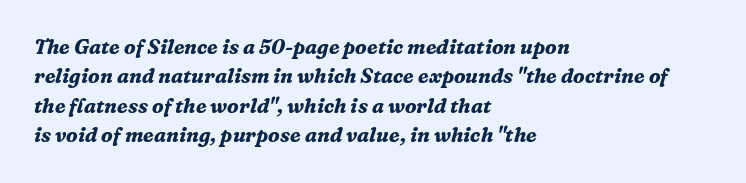
Q: Is the text bold? A: Yes.
Q: Is the text italic (slanted)? A: Yes, it leans right by about 16 degrees.
Q: Is the text underlined? A: No.
Q: How is the paragraph aligned? A: Left-aligned.
Q: Is the spacing between letters normal or unusually wide? A: Normal.
Q: Is the spacing between lines tight, normal or loose? A: Normal.
